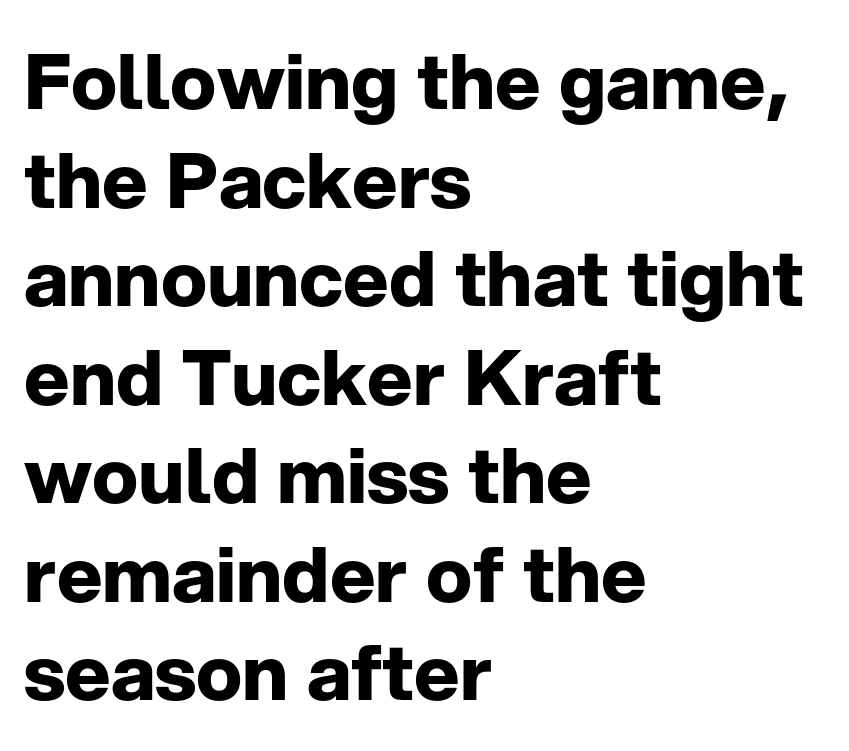
The image shows 77 px bold sans-serif type, upright; set left-aligned, normal line spacing (1.28x), normal letter spacing, not underlined; low stroke contrast and a medium x-height.
